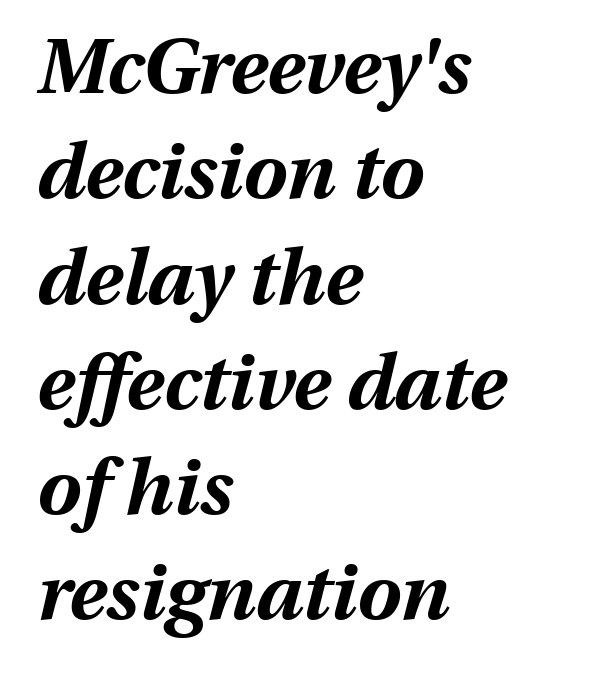
The image shows 78 px bold type, italic (leaning right); set left-aligned, normal line spacing (1.35x), normal letter spacing, not underlined; medium stroke contrast and a medium x-height.
